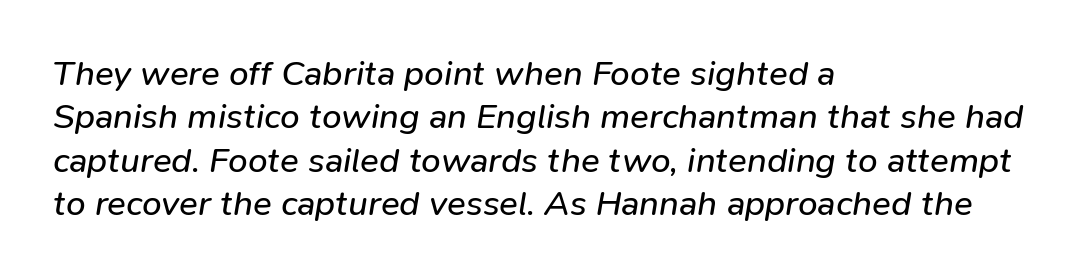
Proportional: the letters do not fall into vertical columns. The lines are quadded left. Italic? Definitely — the glyphs are oblique. Spacing between characters is what you'd get straight out of the box.
